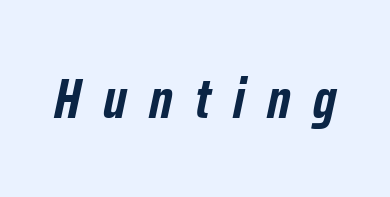
The image shows 56 px semibold, condensed type, italic (leaning right); set unusually wide letter spacing (+0.4 em), not underlined; low stroke contrast and a medium x-height.
